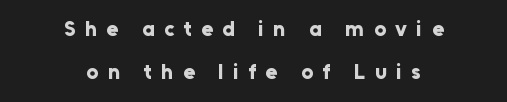
The space between consecutive lines is lavish. Neither beginnings nor endings align; midpoints do. Words float on clear page, feet unadorned. The lettering stays uniformly vertical, giving the passage a roman look.
